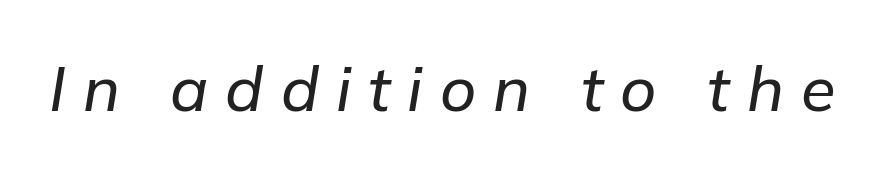
Q: Is the text italic (slanted)? A: Yes, it leans right by about 9 degrees.
Q: Is the text underlined? A: No.
Q: Is the spacing between letters normal or unusually wide? A: Unusually wide.
Q: Width (condensed, normal, or wide)? A: Normal.
Q: Stroke contrast? A: Low.
Q: x-height? A: Medium.
Q: Monospaced? A: No.
